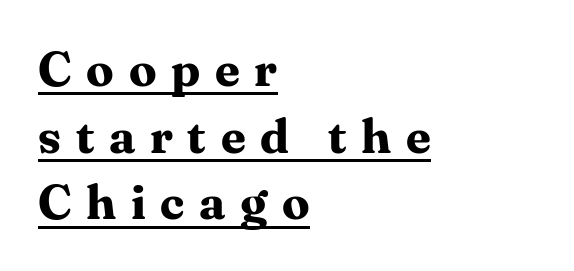
The image shows 49 px bold serif type, upright; set left-aligned, normal line spacing (1.36x), unusually wide letter spacing (+0.3 em), underlined; medium stroke contrast and a medium x-height.
